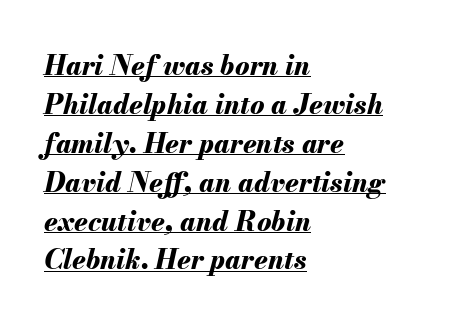
The image shows 27 px bold type, italic (leaning right); set left-aligned, normal line spacing (1.44x), normal letter spacing, underlined.
